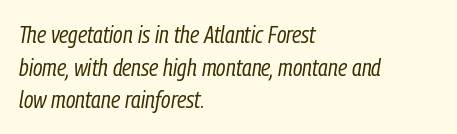
{"italic": "yes", "lean": "right", "slant_degrees": 9, "bold": "no", "underline": "no", "align": "left", "line_spacing": "normal", "line_spacing_ratio": 1.36, "letter_spacing": "normal", "letter_spacing_em": 0.0, "glyph_px": 24}
